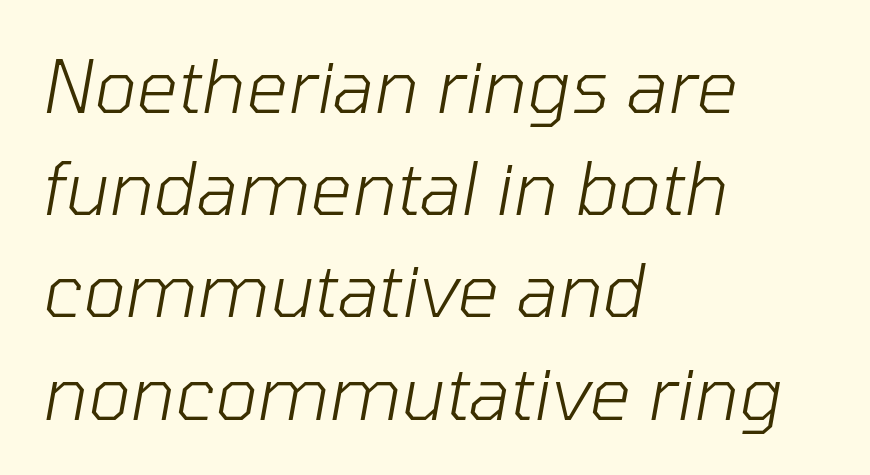
{"italic": "yes", "lean": "right", "slant_degrees": 10, "bold": "no", "weight": "light", "width": "normal", "stroke_contrast": "low", "x_height": "medium", "monospaced": "no", "underline": "no", "align": "left", "line_spacing": "normal", "line_spacing_ratio": 1.4, "letter_spacing": "normal", "letter_spacing_em": 0.0, "glyph_px": 73}
